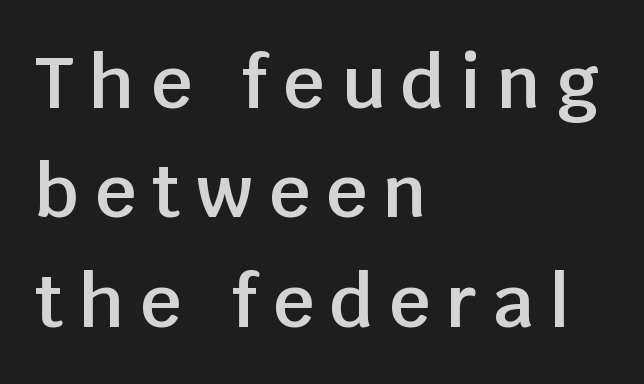
{"serif": "no", "italic": "no", "bold": "semi", "weight": "semibold", "width": "normal", "stroke_contrast": "low", "x_height": "large", "monospaced": "no", "underline": "no", "align": "left", "line_spacing": "normal", "line_spacing_ratio": 1.52, "letter_spacing": "wide", "letter_spacing_em": 0.22, "glyph_px": 72}
